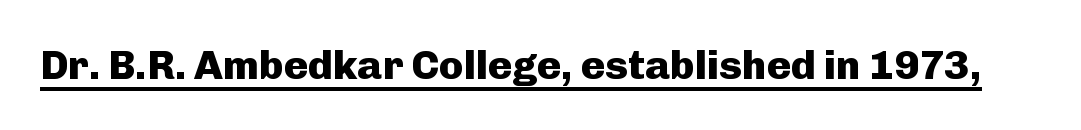
{"serif": "no", "italic": "no", "bold": "yes", "weight": "heavy", "width": "normal", "stroke_contrast": "low", "x_height": "medium", "monospaced": "no", "underline": "yes", "letter_spacing": "normal", "letter_spacing_em": 0.0, "glyph_px": 41}
